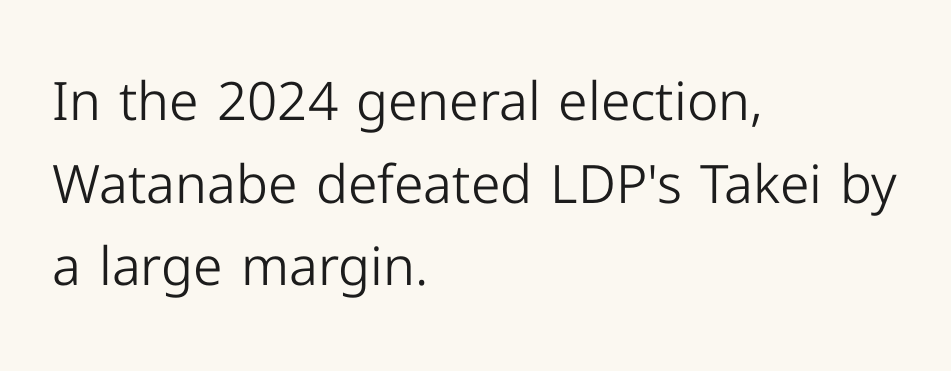
Q: Is the text bold? A: No.
Q: Is the text italic (slanted)? A: No, it is upright.
Q: Is the typeface a serif or a sans-serif typeface? A: Sans-serif.
Q: Is the text underlined? A: No.
Q: How is the paragraph aligned? A: Left-aligned.
Q: Is the spacing between letters normal or unusually wide? A: Normal.
Q: Is the spacing between lines tight, normal or loose? A: Normal.
Q: Width (condensed, normal, or wide)? A: Normal.
Q: Stroke contrast? A: Low.
Q: x-height? A: Medium.
Q: Monospaced? A: No.
